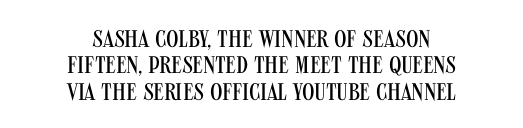
Italic? Not at all — the glyphs are vertical. The strip under each line holds only bare page. No heavy texture on the line: the type isn't bold. Cramped leading. The rendering positions every line midway between the sides.
